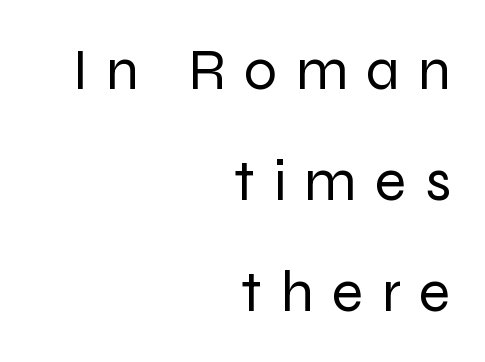
{"serif": "no", "italic": "no", "bold": "no", "weight": "regular", "width": "normal", "stroke_contrast": "low", "x_height": "medium", "monospaced": "no", "underline": "no", "align": "right", "line_spacing_ratio": 1.88, "letter_spacing": "wide", "letter_spacing_em": 0.31, "glyph_px": 59}
